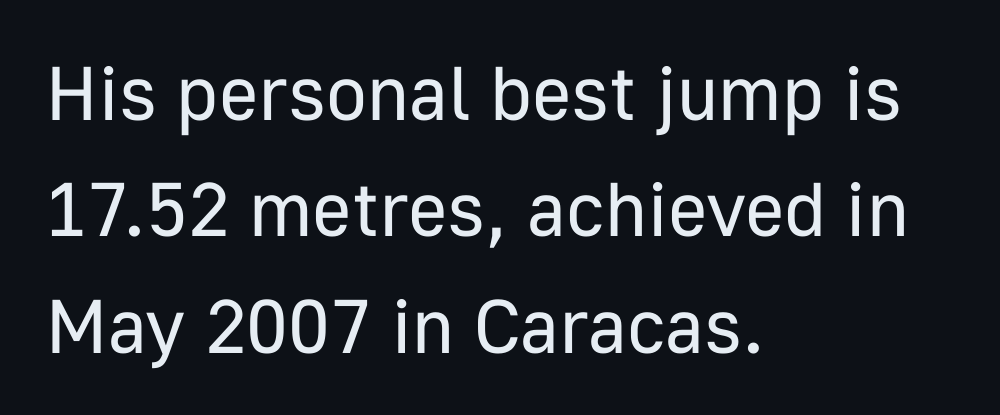
{"serif": "no", "italic": "no", "bold": "no", "weight": "regular", "width": "normal", "stroke_contrast": "low", "x_height": "medium", "monospaced": "no", "underline": "no", "align": "left", "line_spacing": "normal", "line_spacing_ratio": 1.53, "letter_spacing": "normal", "letter_spacing_em": 0.0, "glyph_px": 76}
